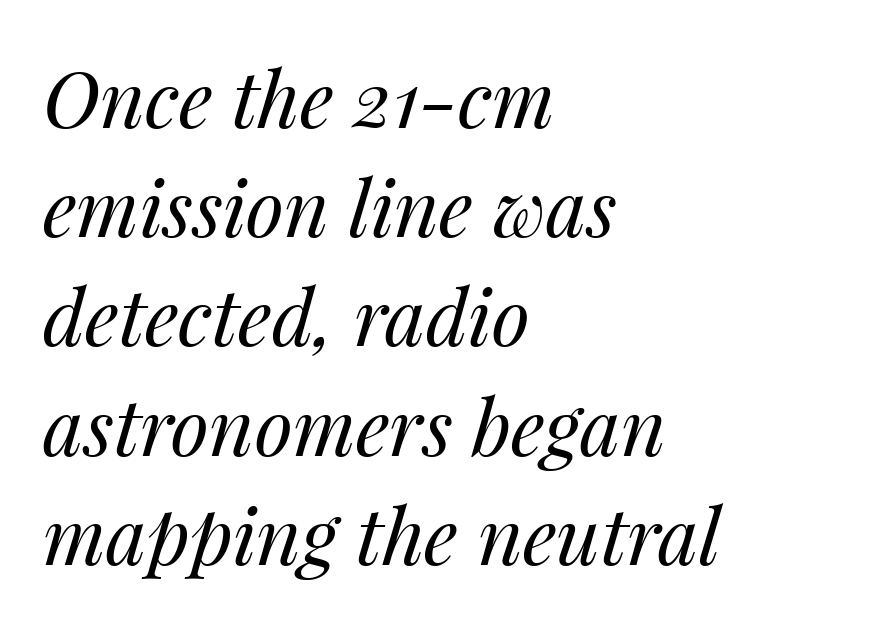
{"italic": "yes", "lean": "right", "slant_degrees": 14, "bold": "no", "weight": "regular", "width": "normal", "stroke_contrast": "medium", "x_height": "medium", "monospaced": "no", "underline": "no", "align": "left", "line_spacing": "normal", "line_spacing_ratio": 1.4, "letter_spacing": "normal", "letter_spacing_em": 0.0, "glyph_px": 78}
